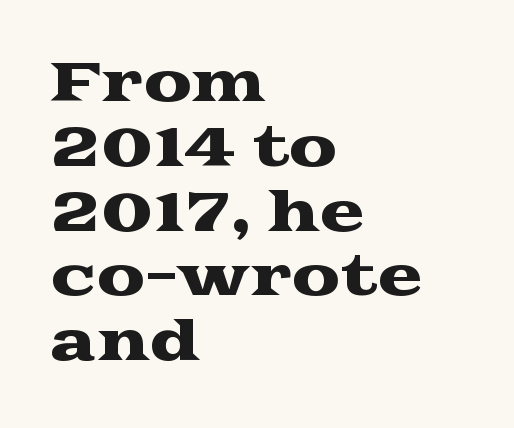
{"serif": "yes", "italic": "no", "width": "wide", "stroke_contrast": "medium", "x_height": "medium", "monospaced": "no", "underline": "no", "align": "left", "line_spacing_ratio": 1.2, "letter_spacing": "normal", "letter_spacing_em": 0.0, "glyph_px": 54}
